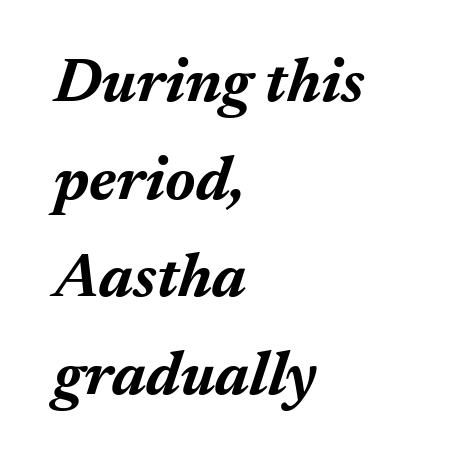
{"italic": "yes", "lean": "right", "slant_degrees": 17, "bold": "yes", "weight": "bold", "width": "normal", "stroke_contrast": "medium", "x_height": "medium", "monospaced": "no", "underline": "no", "align": "left", "line_spacing": "normal", "line_spacing_ratio": 1.55, "letter_spacing": "normal", "letter_spacing_em": 0.0, "glyph_px": 63}
